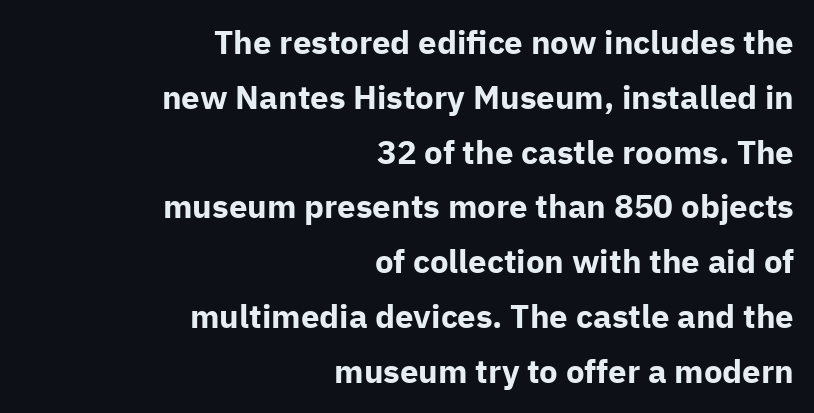
This sample keeps an unexceptional amount of space between lines. These lines carry a lot of weight — the face is fully bold. Vertical strokes here are truly vertical. The designer went with a sans here, leaving each stem footless. Each line ends at the same right margin while the left side varies.
